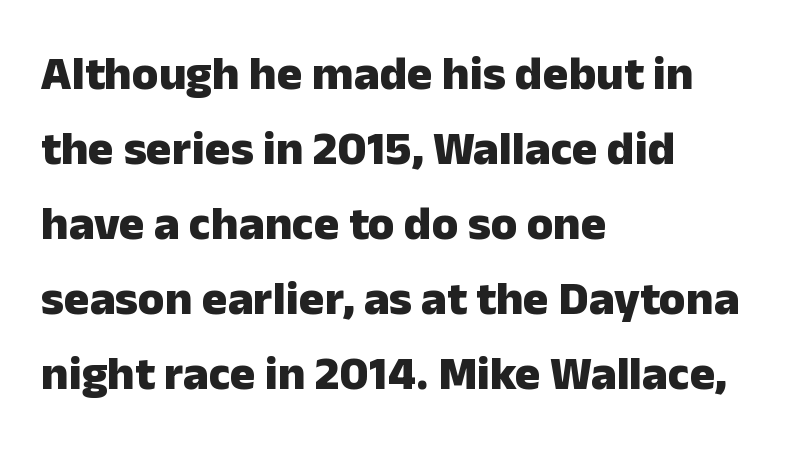
Students, note that the glyphs here touch the page at normal intervals. The baseline area is clear. Posture: straight, roman, zero tilt. Character widths vary here, with narrow letters taking less room than wide ones.
